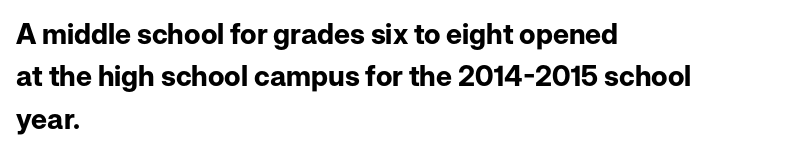
Underline: absent. Students, note that the glyphs here touch the page at normal intervals. This rendering employs a face without finishing strokes, i.e., a sans-serif. Vertical strokes here are truly vertical. Here the designer chose a conventional face with non-uniform glyph widths. This rendering uses left alignment, leaving the right contour irregular.
